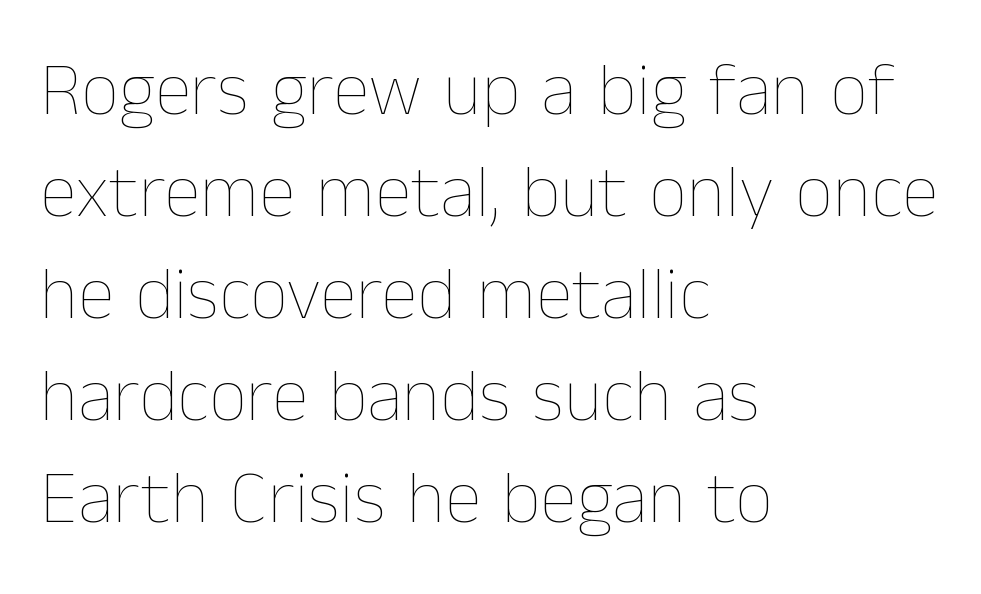
Horizontal bands of white between lines are of average thickness. These lines were composed using upright roman letters. Summary of weight: not heavy and not bold. The compositor pushed each line to the left boundary.
